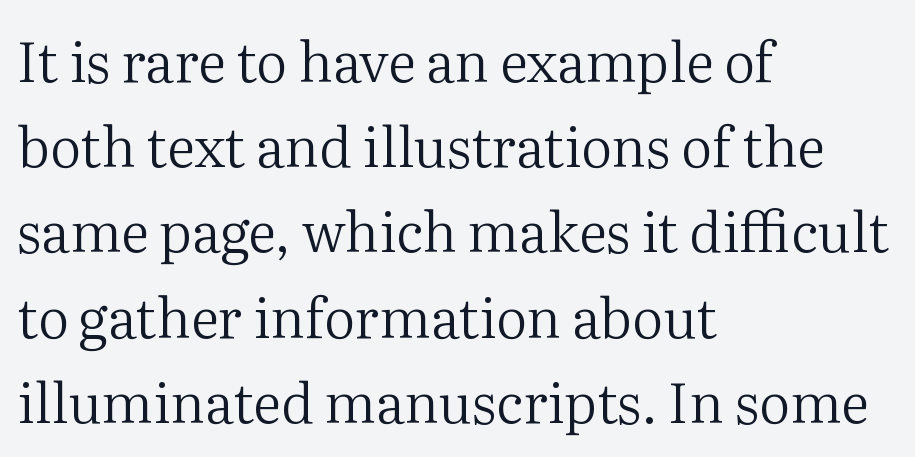
Q: Is the text bold? A: No.
Q: Is the text italic (slanted)? A: No, it is upright.
Q: Is the typeface a serif or a sans-serif typeface? A: Serif.
Q: Is the text underlined? A: No.
Q: How is the paragraph aligned? A: Left-aligned.
Q: Is the spacing between letters normal or unusually wide? A: Normal.
Q: Is the spacing between lines tight, normal or loose? A: Normal.
Q: Width (condensed, normal, or wide)? A: Normal.
Q: Stroke contrast? A: Medium.
Q: x-height? A: Medium.
Q: Monospaced? A: No.
